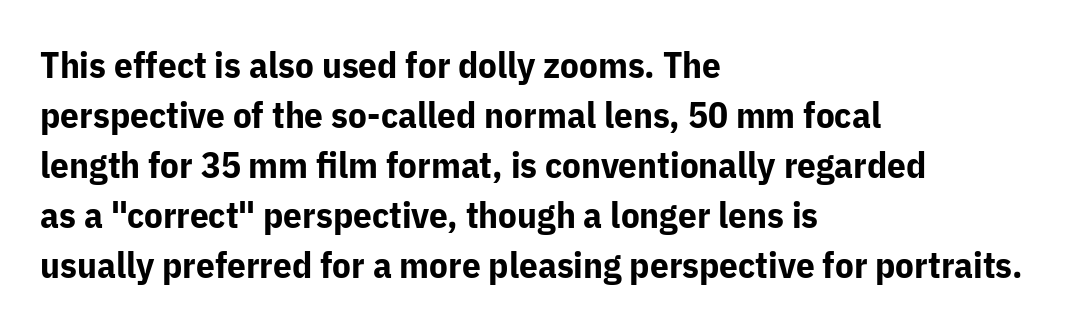
{"serif": "no", "italic": "no", "bold": "yes", "weight": "bold", "width": "normal", "stroke_contrast": "low", "x_height": "medium", "monospaced": "no", "underline": "no", "align": "left", "line_spacing": "normal", "line_spacing_ratio": 1.35, "letter_spacing": "normal", "letter_spacing_em": 0.0, "glyph_px": 37}
